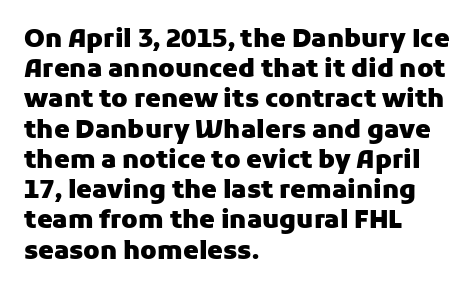
The image shows 25 px bold type, upright; set left-aligned, line spacing 1.21x, normal letter spacing, not underlined.
